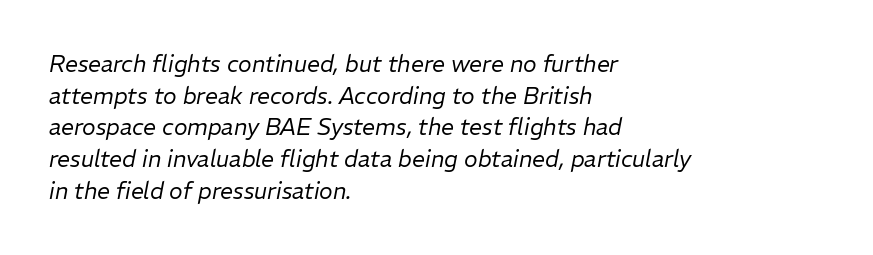
Q: Is the text bold? A: No.
Q: Is the text italic (slanted)? A: Yes, it leans right by about 11 degrees.
Q: Is the text underlined? A: No.
Q: How is the paragraph aligned? A: Left-aligned.
Q: Is the spacing between letters normal or unusually wide? A: Normal.
Q: Is the spacing between lines tight, normal or loose? A: Normal.
